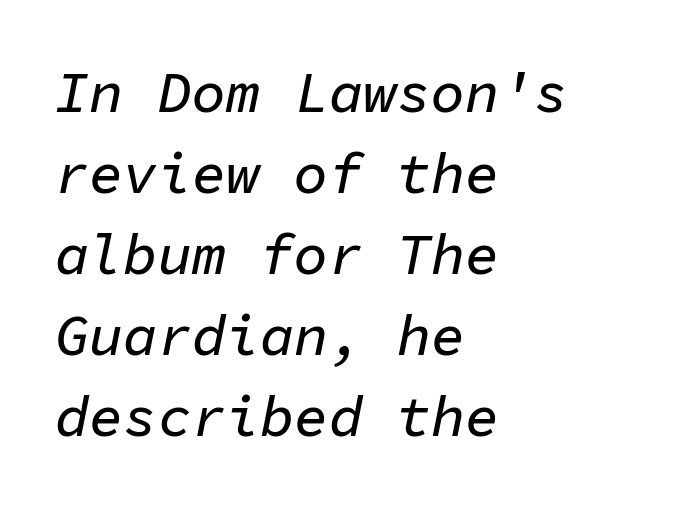
Q: Is the text italic (slanted)? A: Yes, it leans right by about 11 degrees.
Q: Is the text underlined? A: No.
Q: How is the paragraph aligned? A: Left-aligned.
Q: Is the spacing between letters normal or unusually wide? A: Normal.
Q: Is the spacing between lines tight, normal or loose? A: Normal.
Q: Width (condensed, normal, or wide)? A: Normal.
Q: Stroke contrast? A: Low.
Q: x-height? A: Medium.
Q: Monospaced? A: Yes.
